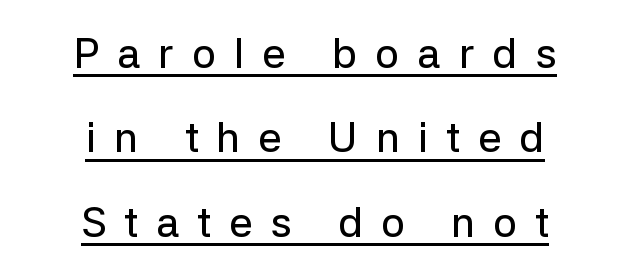
{"serif": "no", "italic": "no", "width": "normal", "stroke_contrast": "low", "x_height": "medium", "monospaced": "no", "underline": "yes", "align": "center", "line_spacing": "loose", "line_spacing_ratio": 2.01, "letter_spacing": "wide", "letter_spacing_em": 0.43, "glyph_px": 42}
